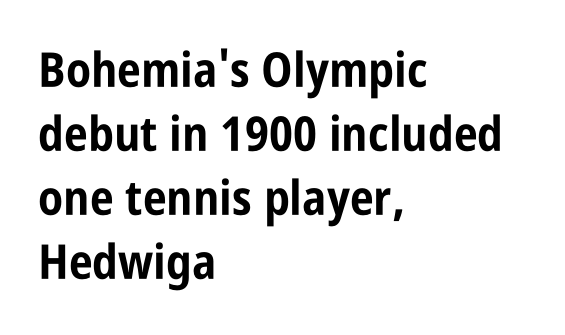
Q: Is the text bold? A: Yes.
Q: Is the text italic (slanted)? A: No, it is upright.
Q: Is the typeface a serif or a sans-serif typeface? A: Sans-serif.
Q: Is the text underlined? A: No.
Q: How is the paragraph aligned? A: Left-aligned.
Q: Is the spacing between letters normal or unusually wide? A: Normal.
Q: Is the spacing between lines tight, normal or loose? A: Normal.
Q: Width (condensed, normal, or wide)? A: Condensed.
Q: Stroke contrast? A: Low.
Q: x-height? A: Large.
Q: Monospaced? A: No.
